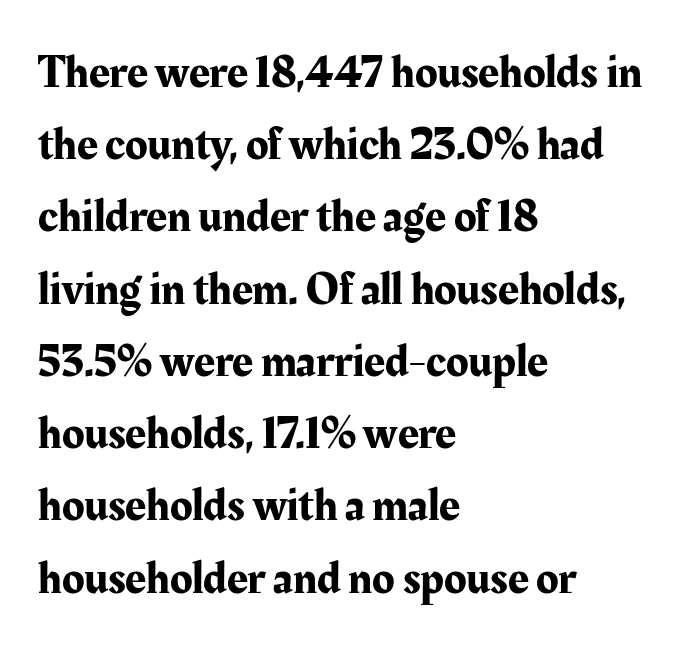
Q: Is the text italic (slanted)? A: No, it is upright.
Q: Is the typeface a serif or a sans-serif typeface? A: Serif.
Q: Is the text underlined? A: No.
Q: How is the paragraph aligned? A: Left-aligned.
Q: Is the spacing between letters normal or unusually wide? A: Normal.
Q: Is the spacing between lines tight, normal or loose? A: Normal.
Q: Width (condensed, normal, or wide)? A: Normal.
Q: Stroke contrast? A: Medium.
Q: x-height? A: Medium.
Q: Monospaced? A: No.
